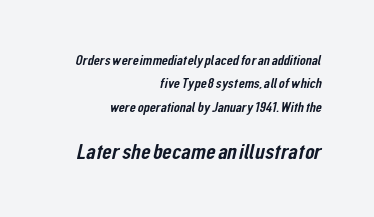
How would I describe the line gaps? Plain and ordinary. The paragraph shown leans on its right margin. The baseline area is clear. The line texture is even and compact thanks to regular tracking. Between these two stacked blocks, the lower one wins on size.
